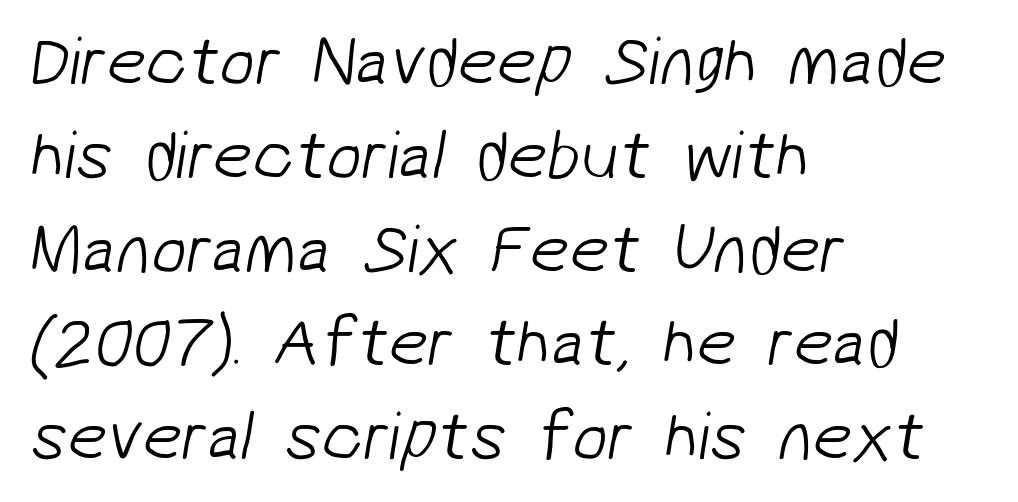
The image shows 70 px light sans-serif type; set left-aligned, normal line spacing (1.34x), normal letter spacing, not underlined; low stroke contrast and a medium x-height.
